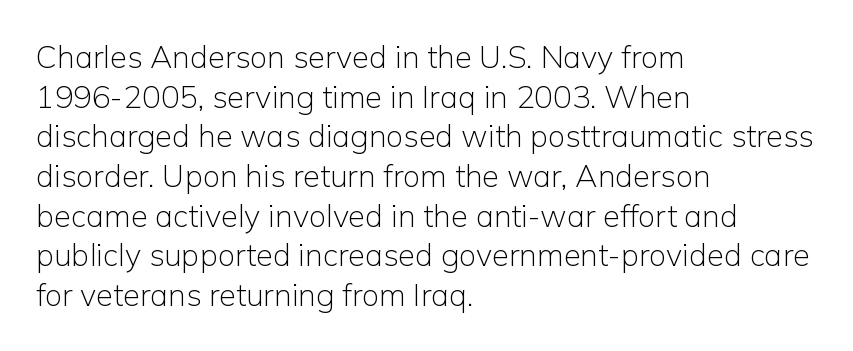
Q: Is the text bold? A: No.
Q: Is the text italic (slanted)? A: No, it is upright.
Q: Is the typeface a serif or a sans-serif typeface? A: Sans-serif.
Q: Is the text underlined? A: No.
Q: How is the paragraph aligned? A: Left-aligned.
Q: Is the spacing between letters normal or unusually wide? A: Normal.
Q: Is the spacing between lines tight, normal or loose? A: Normal.
Q: Width (condensed, normal, or wide)? A: Normal.
Q: Stroke contrast? A: Low.
Q: x-height? A: Medium.
Q: Monospaced? A: No.
